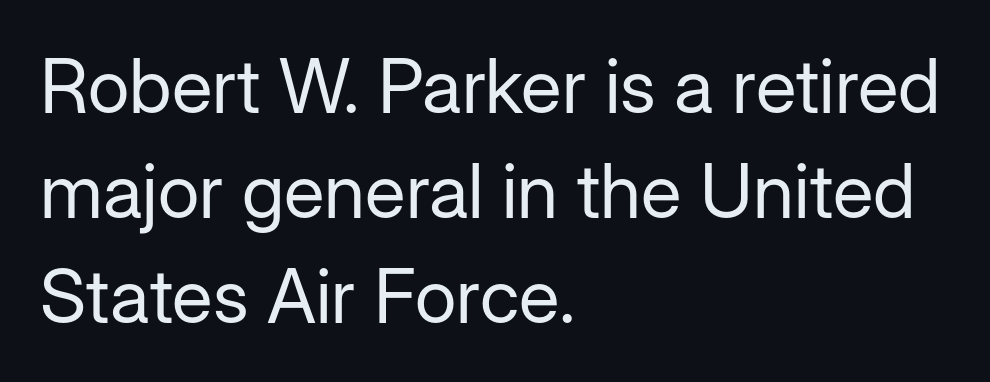
{"serif": "no", "italic": "no", "bold": "no", "weight": "regular", "width": "normal", "stroke_contrast": "low", "x_height": "medium", "monospaced": "no", "underline": "no", "align": "left", "line_spacing": "normal", "line_spacing_ratio": 1.4, "letter_spacing": "normal", "letter_spacing_em": 0.0, "glyph_px": 75}
